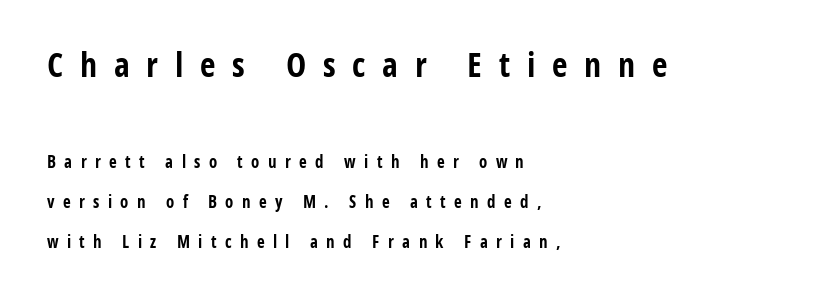
Q: Is the text bold? A: Yes.
Q: Is the text italic (slanted)? A: No, it is upright.
Q: Is the typeface a serif or a sans-serif typeface? A: Sans-serif.
Q: Is the text underlined? A: No.
Q: How is the paragraph aligned? A: Left-aligned.
Q: Is the spacing between letters normal or unusually wide? A: Unusually wide.
Q: Is the spacing between lines tight, normal or loose? A: Loose.
Q: Which block of text is set in a larger size, the first (top) or the second (bottom)? A: The first (top) one.
Q: Width (condensed, normal, or wide)? A: Condensed.
Q: Stroke contrast? A: Low.
Q: x-height? A: Medium.
Q: Monospaced? A: No.
